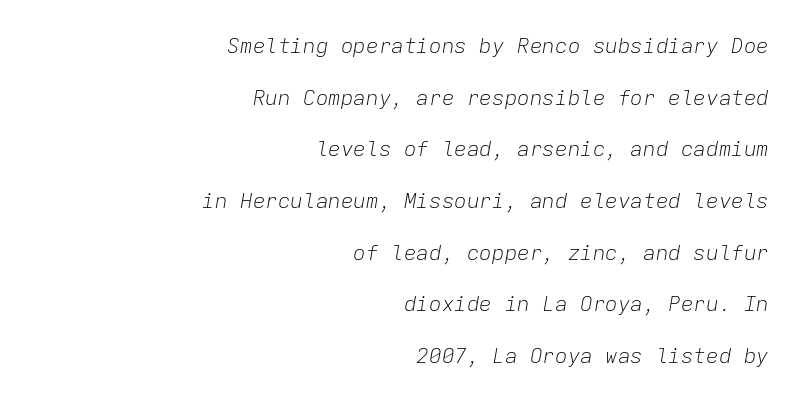
Q: Is the text bold? A: No.
Q: Is the text italic (slanted)? A: Yes, it leans right by about 9 degrees.
Q: Is the text underlined? A: No.
Q: How is the paragraph aligned? A: Right-aligned.
Q: Is the spacing between letters normal or unusually wide? A: Normal.
Q: Is the spacing between lines tight, normal or loose? A: Loose.
